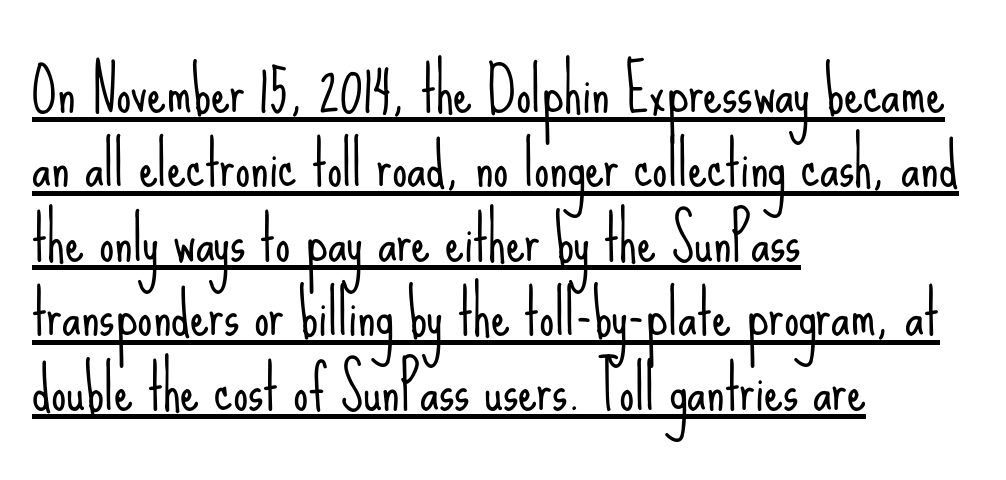
{"serif": "no", "italic": "no", "bold": "no", "weight": "light", "width": "condensed", "stroke_contrast": "low", "x_height": "small", "monospaced": "no", "underline": "yes", "align": "left", "line_spacing_ratio": 1.24, "letter_spacing": "normal", "letter_spacing_em": 0.0, "glyph_px": 60}
